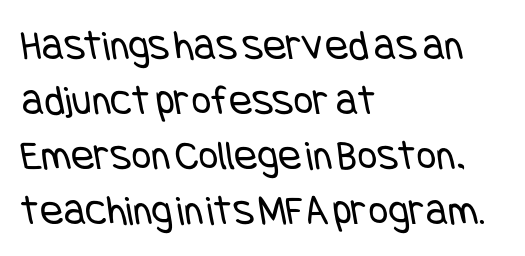
The image shows 43 px regular-weight, condensed sans-serif type; set left-aligned, normal line spacing (1.28x), normal letter spacing, not underlined; low stroke contrast and a large x-height.
